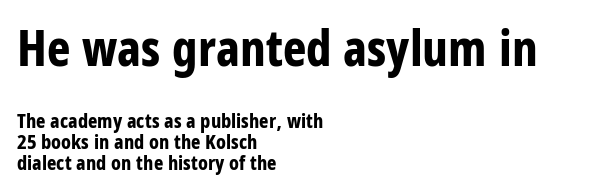
Q: Is the text bold? A: Yes.
Q: Is the text italic (slanted)? A: No, it is upright.
Q: Is the typeface a serif or a sans-serif typeface? A: Sans-serif.
Q: Is the text underlined? A: No.
Q: How is the paragraph aligned? A: Left-aligned.
Q: Is the spacing between letters normal or unusually wide? A: Normal.
Q: Is the spacing between lines tight, normal or loose? A: Tight.
Q: Which block of text is set in a larger size, the first (top) or the second (bottom)? A: The first (top) one.
Q: Width (condensed, normal, or wide)? A: Condensed.
Q: Stroke contrast? A: Low.
Q: x-height? A: Large.
Q: Monospaced? A: No.
